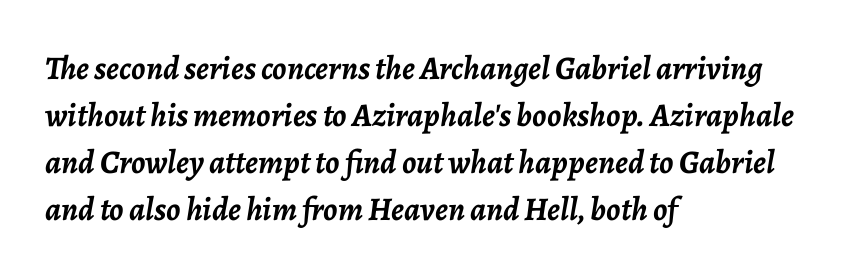
{"italic": "yes", "lean": "right", "slant_degrees": 7, "bold": "yes", "weight": "semibold", "width": "normal", "stroke_contrast": "low", "x_height": "medium", "monospaced": "no", "underline": "no", "align": "left", "line_spacing": "normal", "line_spacing_ratio": 1.42, "letter_spacing": "normal", "letter_spacing_em": 0.0, "glyph_px": 33}
